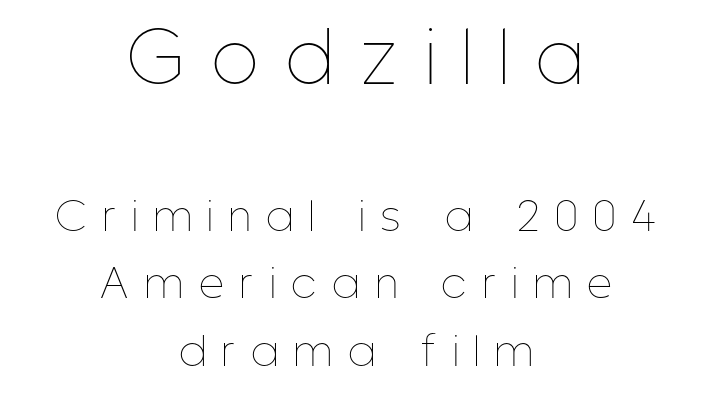
Q: Is the text bold? A: No.
Q: Is the text italic (slanted)? A: No, it is upright.
Q: Is the text underlined? A: No.
Q: How is the paragraph aligned? A: Centered.
Q: Is the spacing between letters normal or unusually wide? A: Unusually wide.
Q: Which block of text is set in a larger size, the first (top) or the second (bottom)? A: The first (top) one.
Q: Width (condensed, normal, or wide)? A: Condensed.
Q: Stroke contrast? A: Low.
Q: x-height? A: Medium.
Q: Monospaced? A: No.
